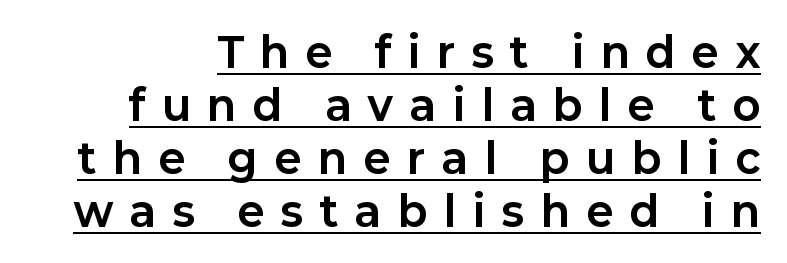
The image shows 41 px bold sans-serif type, upright; set normal line spacing (1.29x), unusually wide letter spacing (+0.42 em), underlined; low stroke contrast and a medium x-height.
